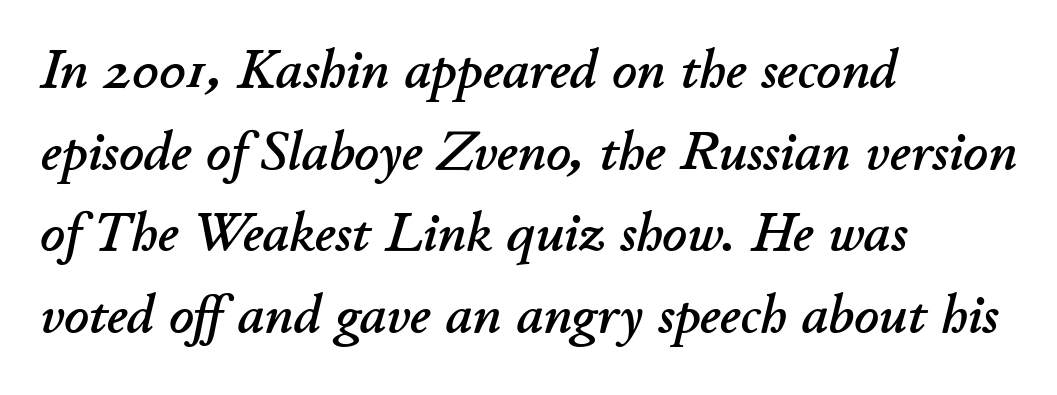
Q: Is the text italic (slanted)? A: Yes, it leans right by about 11 degrees.
Q: Is the text underlined? A: No.
Q: How is the paragraph aligned? A: Left-aligned.
Q: Is the spacing between letters normal or unusually wide? A: Normal.
Q: Is the spacing between lines tight, normal or loose? A: Normal.
Q: Width (condensed, normal, or wide)? A: Normal.
Q: Stroke contrast? A: Low.
Q: x-height? A: Small.
Q: Monospaced? A: No.
